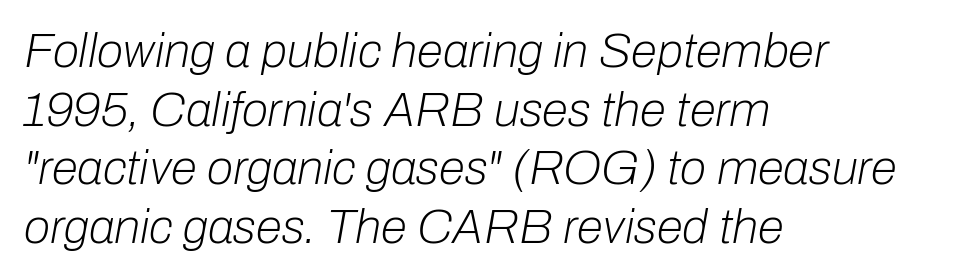
Ink coverage per letter is moderate at most. Is the block centered? No — it sits flush against the left margin. Compared with ordinary roman type, these characters are visibly tilted. Type without underlining. This sample uses plain, unmodified letter spacing.
